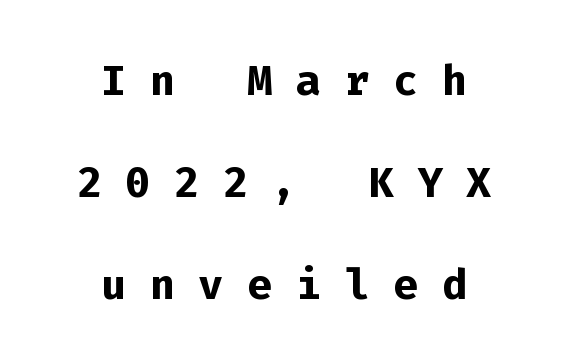
Each glyph is drawn with heavy, bold strokes. Italic: no, the glyphs are upright roman. Does the copy run flush right? No — it is centered line by line. Has an underline been added? It has not. Note: no serifs on the glyphs.
